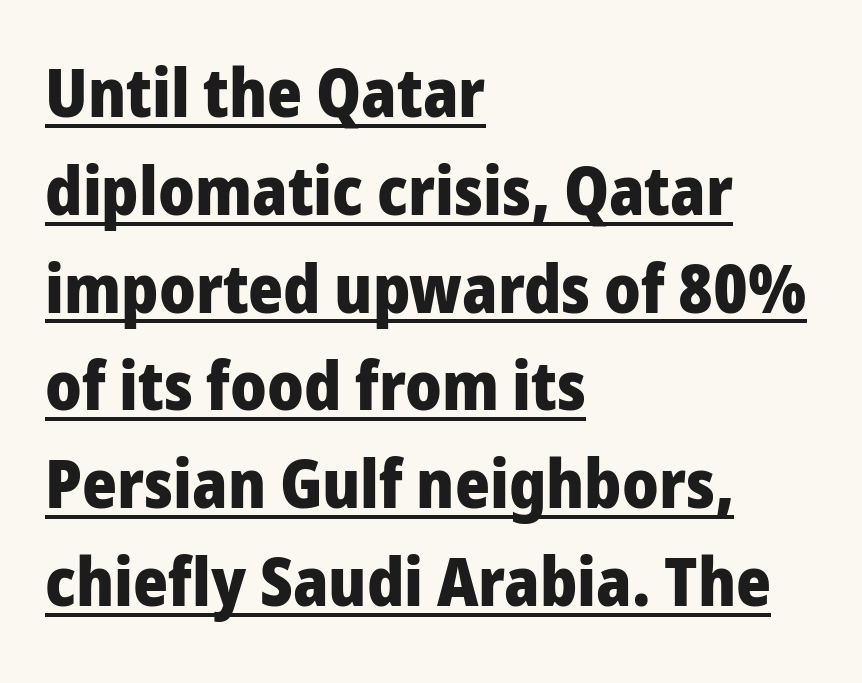
The image shows 67 px heavy sans-serif type, upright; set left-aligned, normal line spacing (1.46x), normal letter spacing, underlined; low stroke contrast and a medium x-height.
